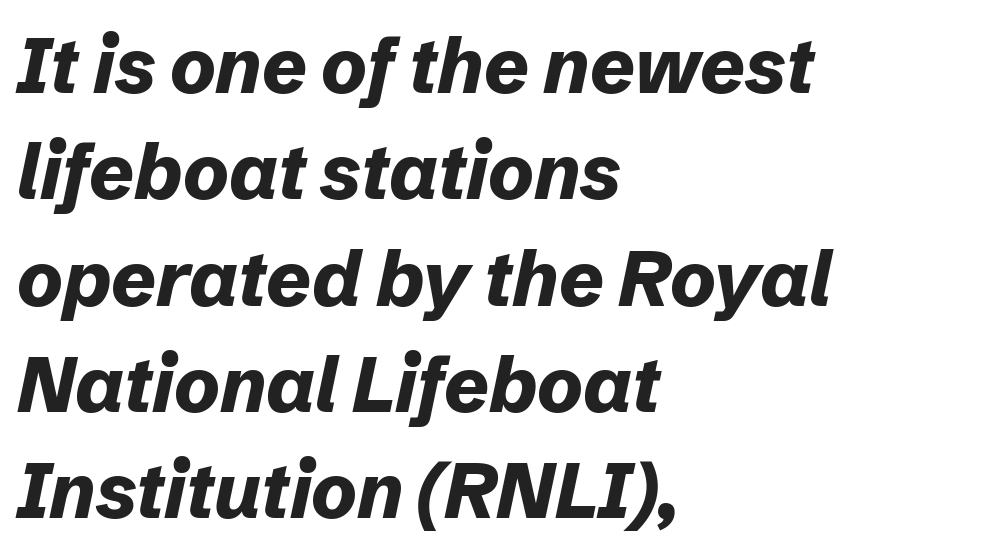
Rendered with sloped, italic letterforms. Character widths vary here, with narrow letters taking less room than wide ones. Honestly, the letter spacing is just normal — you wouldn't notice it. Whoever set this chose a conventional vertical rhythm.
